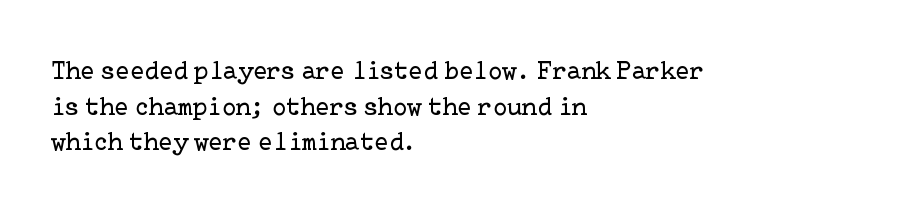
Q: Is the text bold? A: No.
Q: Is the text italic (slanted)? A: No, it is upright.
Q: Is the text underlined? A: No.
Q: How is the paragraph aligned? A: Left-aligned.
Q: Is the spacing between letters normal or unusually wide? A: Normal.
Q: Is the spacing between lines tight, normal or loose? A: Normal.
